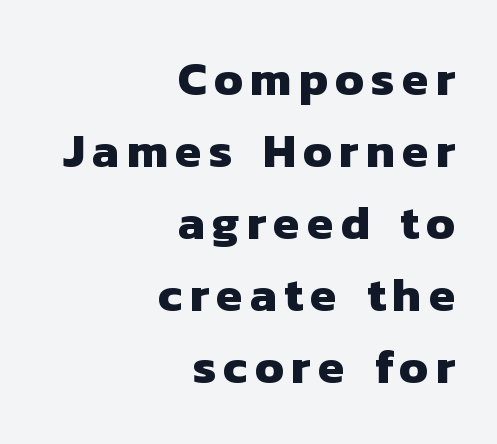
You can tell from the bare stems that sans-serif type was used. Caption: bold face, heavy strokes. Reading down the block, your eye finds every line finishing at a fixed right position. The passage shown is not underscored anywhere. The rendering uses a moderate line-height, typical for paragraphs.
